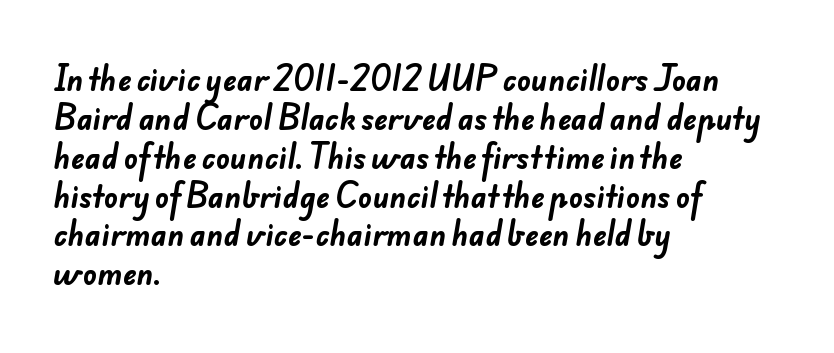
{"serif": "no", "bold": "yes", "weight": "bold", "width": "normal", "stroke_contrast": "low", "x_height": "small", "monospaced": "no", "underline": "no", "align": "left", "line_spacing": "normal", "line_spacing_ratio": 1.34, "letter_spacing": "normal", "letter_spacing_em": 0.0, "glyph_px": 29}
